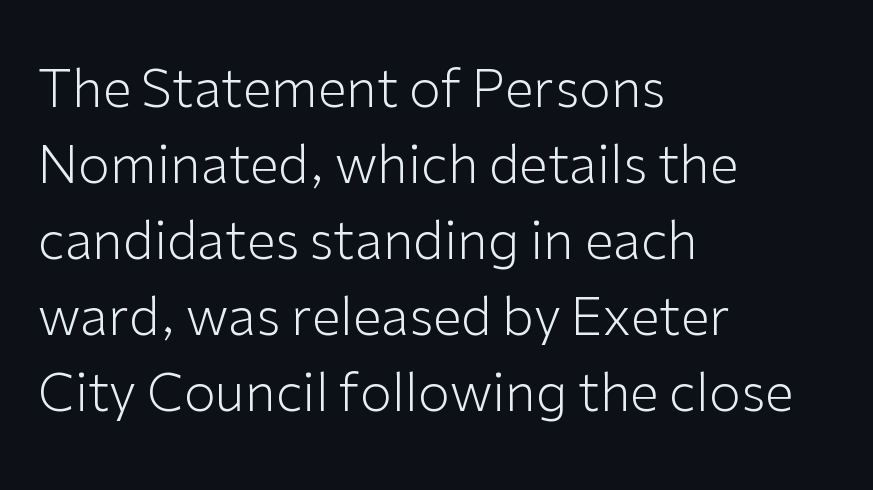
The typeface chosen for these lines omits serifs. No word sits above an underline. Do the characters align in a grid? No, the font is proportional. The block of text has a typical density, with ordinary space between rows.
